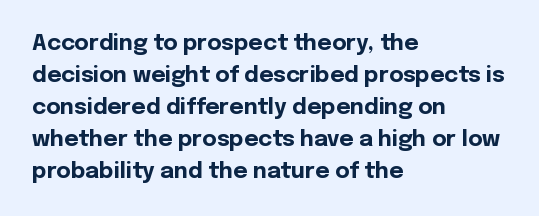
Students, observe: this is what conventionally led text looks like. Ascenders rise straight up at ninety degrees. Pretty heavy lettering here — definitely bold. The words here are not underlined.
